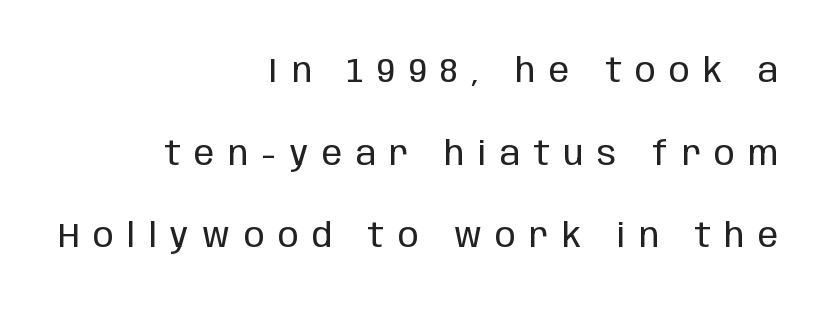
{"serif": "no", "italic": "no", "bold": "no", "weight": "regular", "width": "condensed", "stroke_contrast": "low", "x_height": "large", "monospaced": "no", "underline": "no", "align": "right", "line_spacing": "loose", "line_spacing_ratio": 2.43, "letter_spacing": "wide", "letter_spacing_em": 0.4, "glyph_px": 34}
